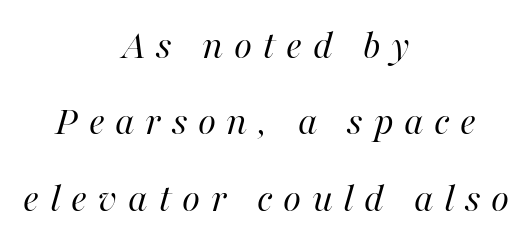
The image shows 42 px regular-weight type, italic (leaning right); set centered, line spacing 1.82x, unusually wide letter spacing (+0.25 em), not underlined; high stroke contrast and a medium x-height.
